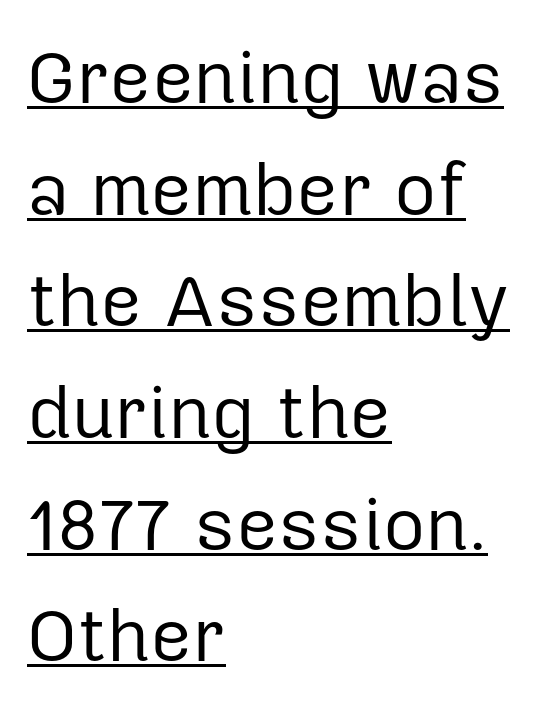
{"serif": "no", "italic": "no", "bold": "no", "weight": "regular", "width": "normal", "stroke_contrast": "low", "x_height": "medium", "monospaced": "no", "underline": "yes", "align": "left", "line_spacing": "normal", "line_spacing_ratio": 1.53, "letter_spacing": "normal", "letter_spacing_em": 0.0, "glyph_px": 73}
